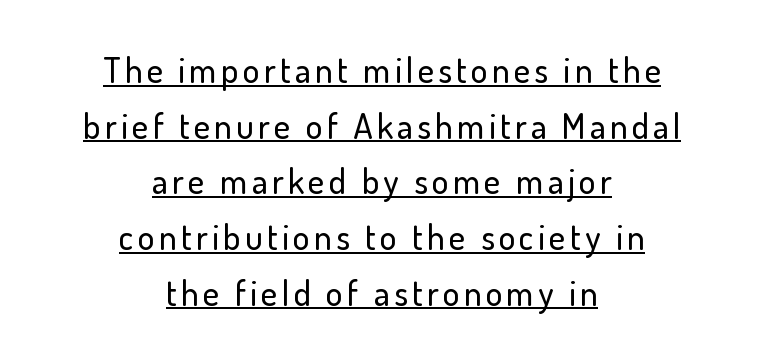
{"serif": "no", "italic": "no", "width": "normal", "stroke_contrast": "low", "x_height": "small", "monospaced": "no", "underline": "yes", "align": "center", "line_spacing": "normal", "line_spacing_ratio": 1.59, "glyph_px": 35}
